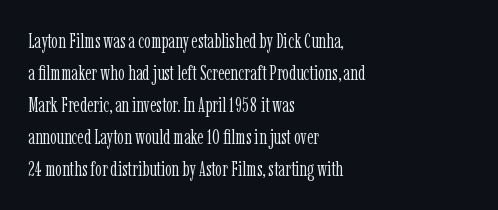
Vertical strokes here are truly vertical. The paragraph has a hard left edge and a soft right edge. The rendering uses a moderate line-height, typical for paragraphs. The cut favours lightness, reaching ordinary text weight at its darkest.
